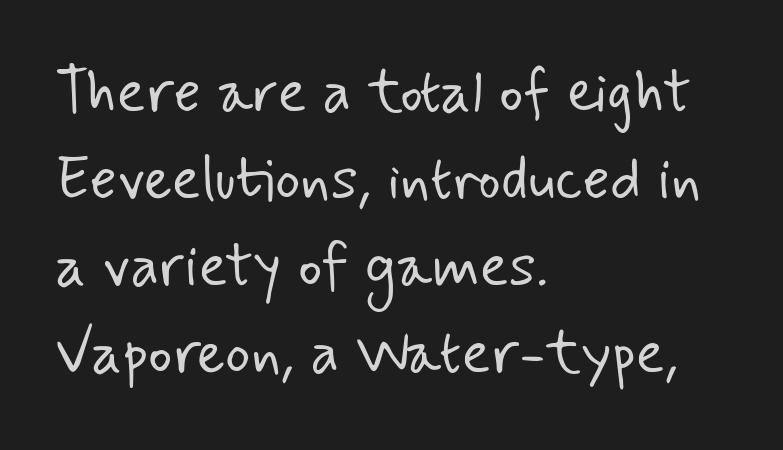
The image shows 60 px light sans-serif type; set left-aligned, normal line spacing (1.45x), normal letter spacing, not underlined; low stroke contrast and a small x-height.
